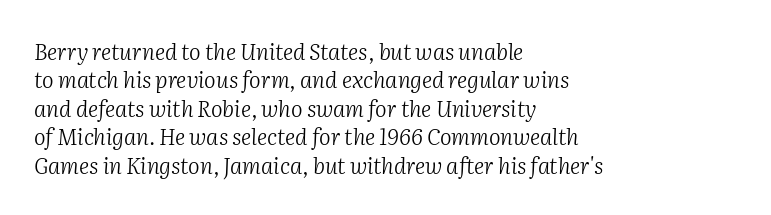
{"italic": "yes", "lean": "right", "slant_degrees": 2, "bold": "no", "underline": "no", "align": "left", "line_spacing": "normal", "line_spacing_ratio": 1.29, "letter_spacing": "normal", "letter_spacing_em": 0.0, "glyph_px": 22}
